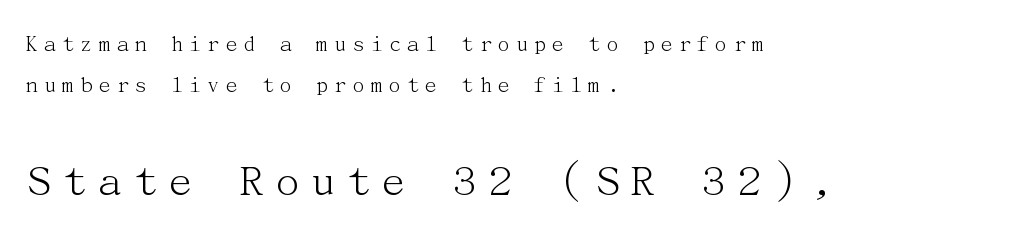
The image shows 47 px light serif type, upright; set left-aligned, line spacing 1.72x, not underlined; the second (bottom) block is 1.96x larger; medium stroke contrast and a medium x-height.
